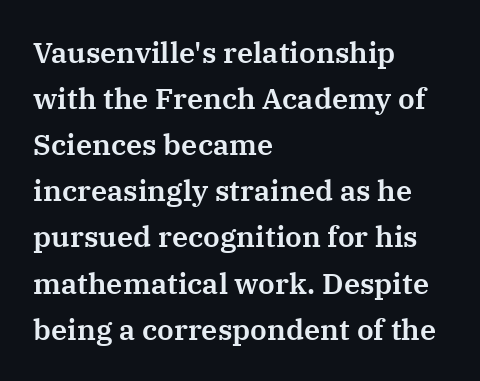
Q: Is the text italic (slanted)? A: No, it is upright.
Q: Is the typeface a serif or a sans-serif typeface? A: Serif.
Q: Is the text underlined? A: No.
Q: How is the paragraph aligned? A: Left-aligned.
Q: Is the spacing between letters normal or unusually wide? A: Normal.
Q: Is the spacing between lines tight, normal or loose? A: Normal.
Q: Width (condensed, normal, or wide)? A: Normal.
Q: Stroke contrast? A: Medium.
Q: x-height? A: Medium.
Q: Monospaced? A: No.
